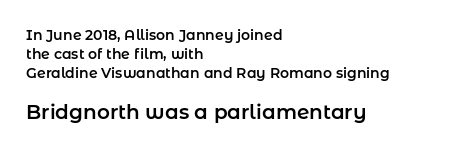
The image shows 20 px text type, upright; set left-aligned, normal line spacing (1.36x), normal letter spacing, not underlined; the second (bottom) block is 1.43x larger.
